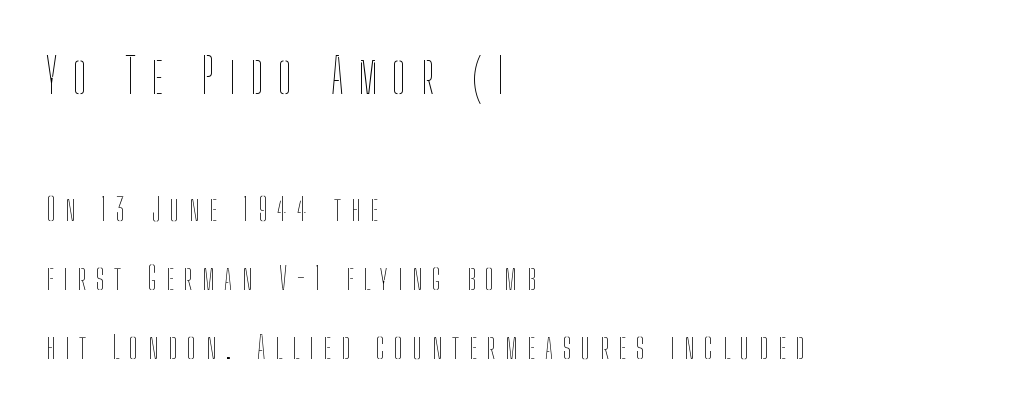
Q: Is the text bold? A: No.
Q: Is the text italic (slanted)? A: No, it is upright.
Q: Is the text underlined? A: No.
Q: How is the paragraph aligned? A: Left-aligned.
Q: Is the spacing between letters normal or unusually wide? A: Unusually wide.
Q: Is the spacing between lines tight, normal or loose? A: Loose.
Q: Which block of text is set in a larger size, the first (top) or the second (bottom)? A: The first (top) one.
Q: Width (condensed, normal, or wide)? A: Condensed.
Q: Stroke contrast? A: Low.
Q: x-height? A: Medium.
Q: Monospaced? A: No.
